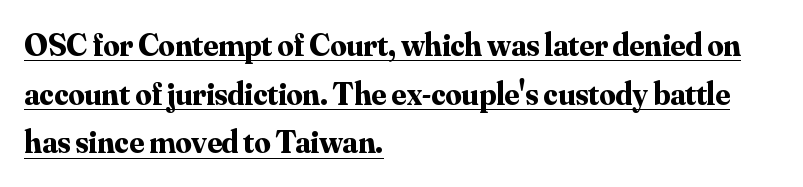
{"serif": "yes", "italic": "no", "bold": "yes", "weight": "bold", "width": "normal", "stroke_contrast": "medium", "x_height": "small", "monospaced": "no", "underline": "yes", "align": "left", "line_spacing": "normal", "line_spacing_ratio": 1.52, "letter_spacing": "normal", "letter_spacing_em": 0.0, "glyph_px": 32}
